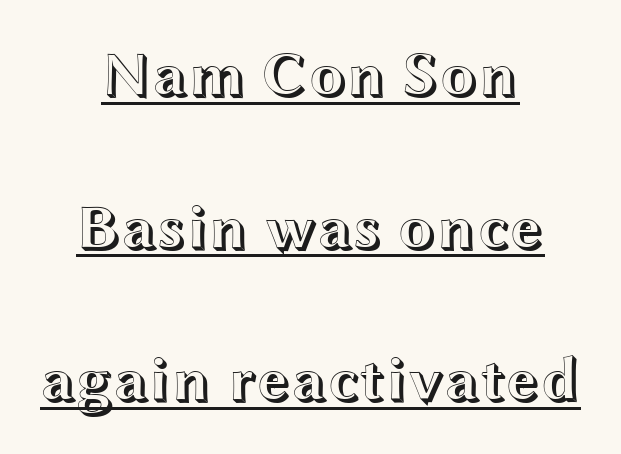
Here the glyphs are tracked normally, forming tight word shapes. Beneath each row of characters lies a ruled line. The specimen reads as upright at a glance. Short and long lines alike share a common midpoint. In terms of leading, this rendering errs on the spacious side. Think of a printed novel: that variable character pitch is what you see here.
